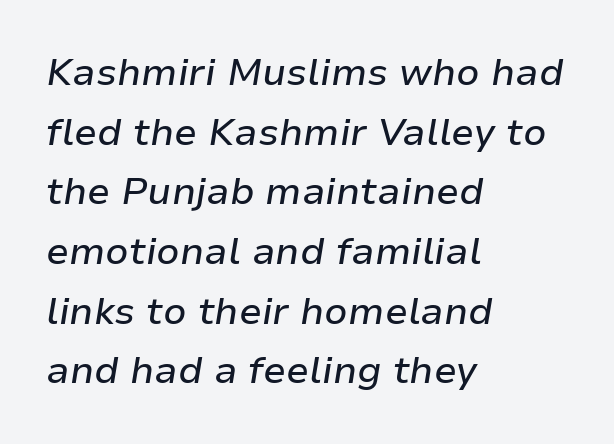
Q: Is the text italic (slanted)? A: Yes, it leans right by about 9 degrees.
Q: Is the text underlined? A: No.
Q: How is the paragraph aligned? A: Left-aligned.
Q: Is the spacing between letters normal or unusually wide? A: Normal.
Q: Is the spacing between lines tight, normal or loose? A: Normal.
Q: Width (condensed, normal, or wide)? A: Normal.
Q: Stroke contrast? A: Low.
Q: x-height? A: Medium.
Q: Monospaced? A: No.
